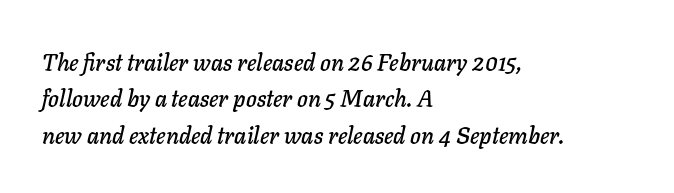
The image shows 23 px text type, italic (leaning right); set left-aligned, normal line spacing (1.58x), normal letter spacing, not underlined.
